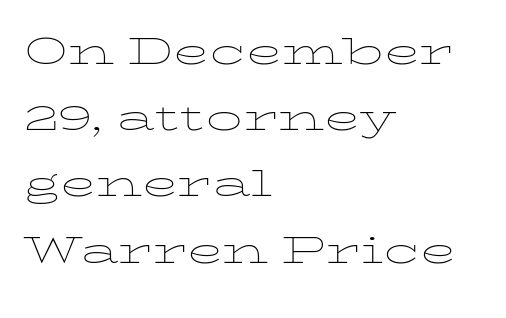
{"italic": "no", "bold": "no", "weight": "thin", "width": "wide", "stroke_contrast": "low", "x_height": "medium", "monospaced": "no", "underline": "no", "align": "left", "line_spacing": "normal", "line_spacing_ratio": 1.38, "letter_spacing": "normal", "letter_spacing_em": 0.0, "glyph_px": 48}
